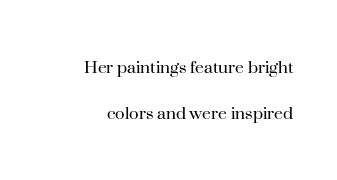
The horizontal fit of the characters is conventional and even. Italic? Not at all — the glyphs are vertical. Reading down the block, your eye finds every line finishing at a fixed right position. Letters rest on an invisible, unmarked baseline. Quick note: interline space is abundant. A quiet, ordinary-to-light weight characterises the typeface.
